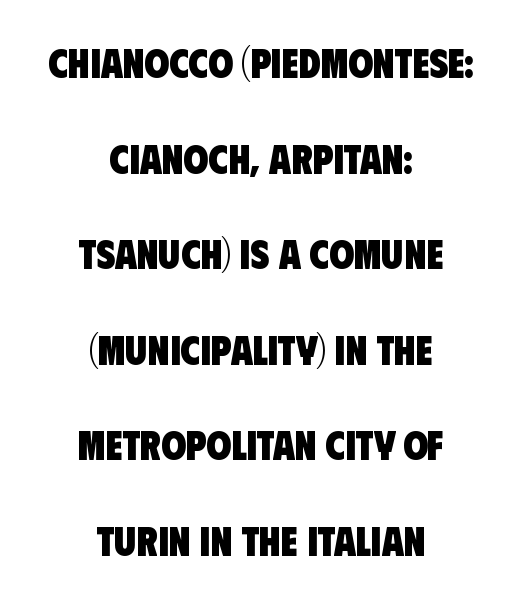
{"serif": "no", "bold": "yes", "weight": "heavy", "width": "condensed", "stroke_contrast": "low", "x_height": "large", "monospaced": "no", "underline": "no", "align": "center", "line_spacing": "loose", "line_spacing_ratio": 2.39, "letter_spacing": "normal", "letter_spacing_em": 0.0, "glyph_px": 40}
